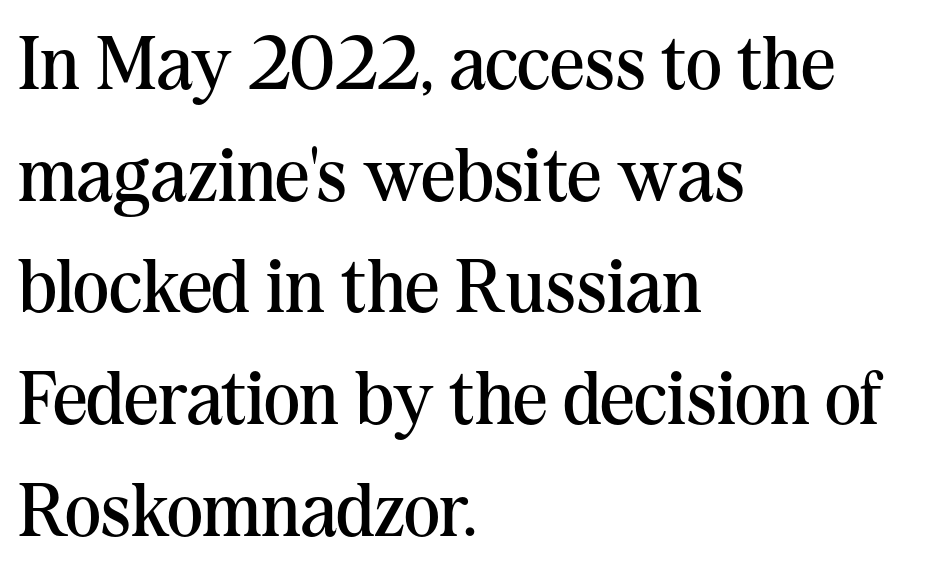
Horizontal alignment here is leftward, the default for most running prose. This rendering employs a face with finishing strokes, i.e., a serif. Line spacing here is normal. Each letter keeps its own natural width here, so spacing adapts to shape.
